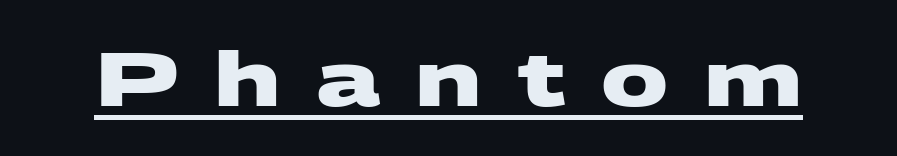
The typeface chosen for these lines omits serifs. Heavy, bold letterforms. The face used here is rendered with a markedly widened letterfit. A typographer would call this underscored text. A typesetter would call this proportional, since set widths differ per character.
